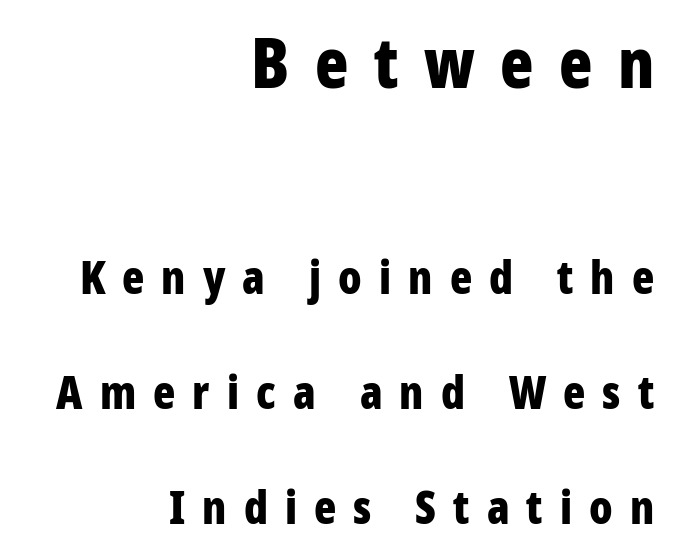
{"serif": "no", "italic": "no", "bold": "yes", "weight": "bold", "width": "condensed", "stroke_contrast": "low", "x_height": "large", "monospaced": "no", "underline": "no", "align": "right", "line_spacing": "loose", "line_spacing_ratio": 2.5, "letter_spacing": "wide", "letter_spacing_em": 0.37, "larger_block": "first", "size_ratio": 1.5, "glyph_px": 69}
